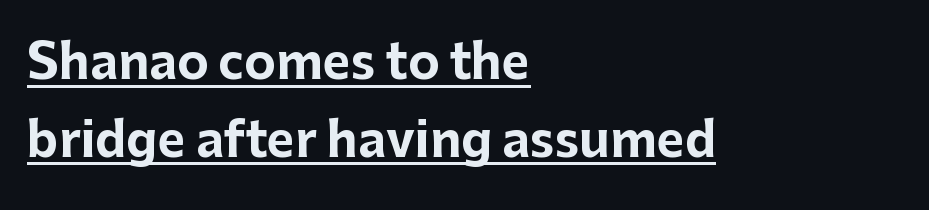
This block has exactly the height ordinary leading produces. Chunky letters — that's bold for sure. Tracking value appears to be zero — textbook default spacing. A typesetter would label this face a sans. You could not count columns in this text — the font is proportionally spaced.
